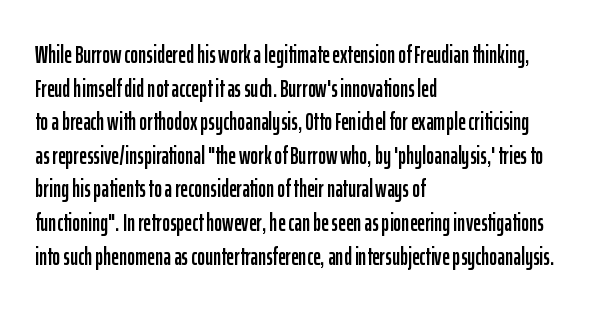
{"italic": "no", "underline": "no", "align": "left", "line_spacing": "normal", "line_spacing_ratio": 1.4, "letter_spacing": "normal", "letter_spacing_em": 0.0, "glyph_px": 24}
